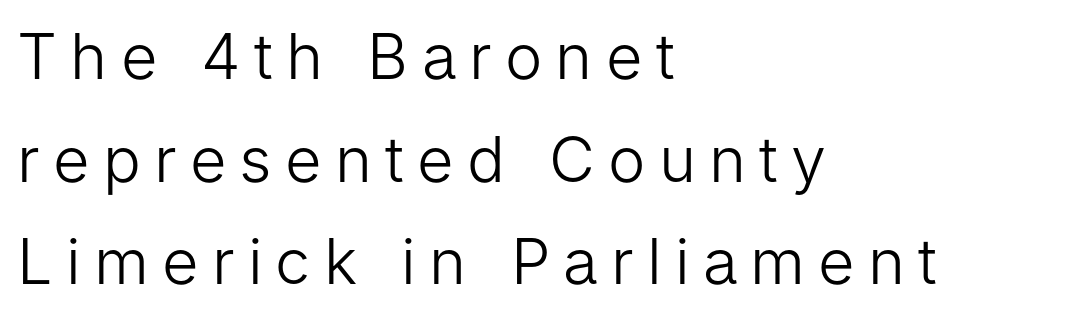
{"serif": "no", "italic": "no", "bold": "no", "weight": "light", "width": "normal", "stroke_contrast": "low", "x_height": "medium", "monospaced": "no", "underline": "no", "align": "left", "line_spacing": "normal", "line_spacing_ratio": 1.63, "letter_spacing": "wide", "letter_spacing_em": 0.21, "glyph_px": 63}
